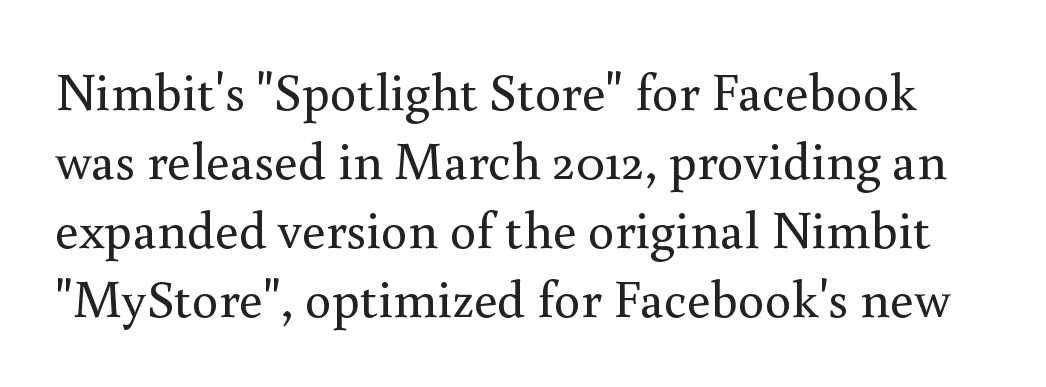
{"serif": "yes", "italic": "no", "bold": "no", "weight": "regular", "width": "normal", "stroke_contrast": "medium", "x_height": "small", "monospaced": "no", "underline": "no", "line_spacing": "normal", "line_spacing_ratio": 1.3, "letter_spacing": "normal", "letter_spacing_em": 0.0, "glyph_px": 53}
